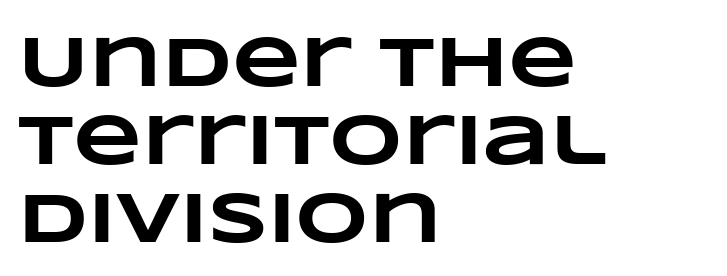
The image shows 71 px heavy, wide type; set left-aligned, tight line spacing (1.1x), normal letter spacing, not underlined; low stroke contrast and a large x-height.
